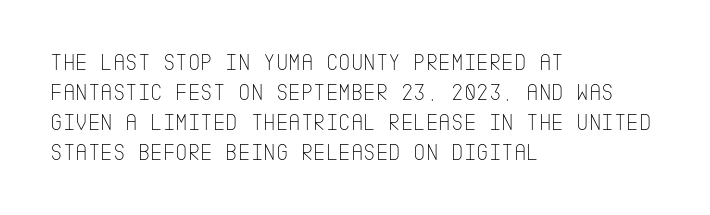
The image shows 24 px text type, upright; set left-aligned, normal line spacing (1.25x), normal letter spacing, not underlined.
